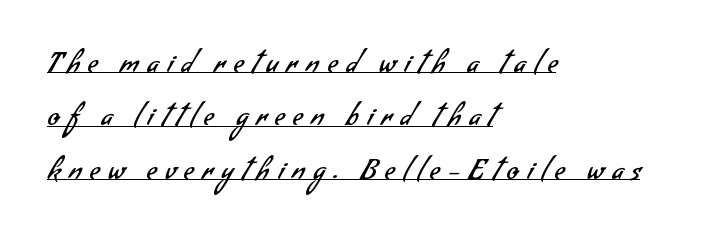
One-word summary of the alignment: left. The rendering inserts visible extra space after every character. Stems and bowls with no extra thickness — not bold. The space between consecutive lines is lavish. Does a line run under the words? Yes, clearly.
